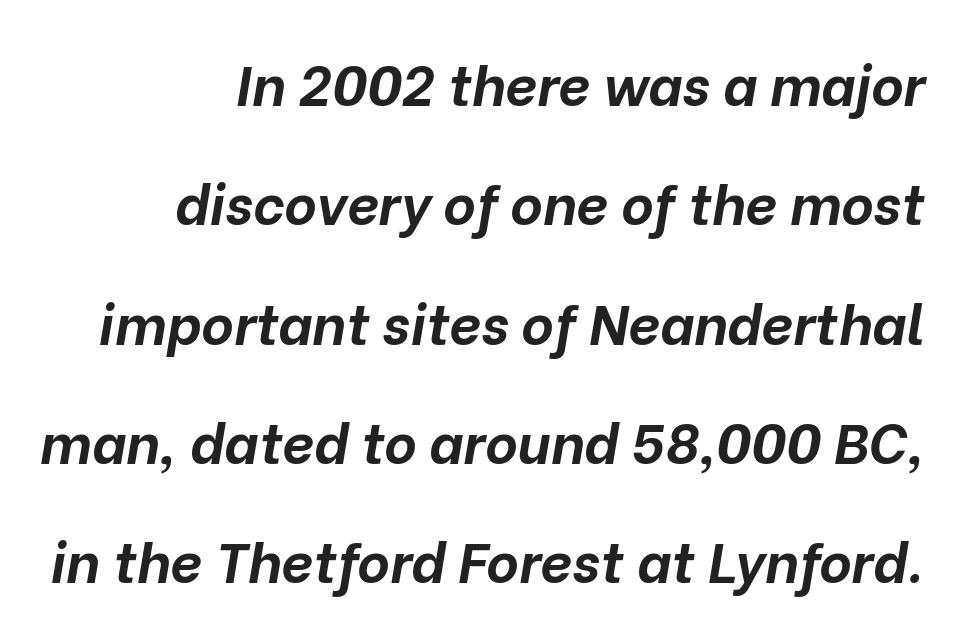
Q: Is the text bold? A: Yes.
Q: Is the text italic (slanted)? A: Yes, it leans right by about 10 degrees.
Q: Is the text underlined? A: No.
Q: How is the paragraph aligned? A: Right-aligned.
Q: Is the spacing between letters normal or unusually wide? A: Normal.
Q: Is the spacing between lines tight, normal or loose? A: Loose.
Q: Width (condensed, normal, or wide)? A: Normal.
Q: Stroke contrast? A: Low.
Q: x-height? A: Medium.
Q: Monospaced? A: No.
